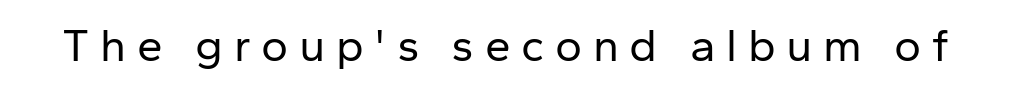
Quick note: underline off. This is the regular roman posture of the typeface. I'd call this a sans setting — the letters go barefoot. Words appear elongated and porous because spacing is wide.
